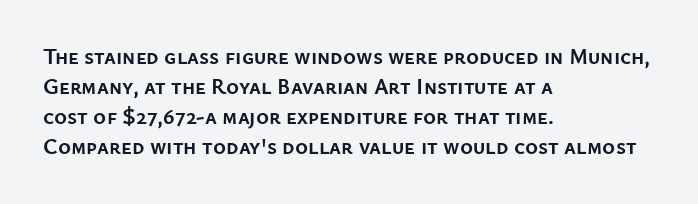
Q: Is the text bold? A: Yes.
Q: Is the text italic (slanted)? A: No, it is upright.
Q: Is the text underlined? A: No.
Q: How is the paragraph aligned? A: Left-aligned.
Q: Is the spacing between letters normal or unusually wide? A: Normal.
Q: Is the spacing between lines tight, normal or loose? A: Normal.
